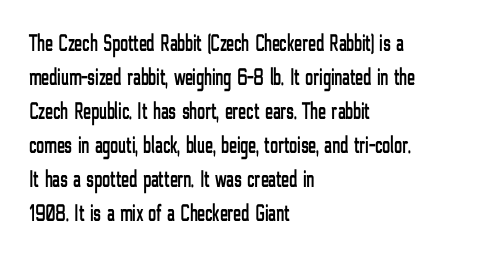
The image shows 24 px text type, upright; set left-aligned, normal line spacing (1.42x), normal letter spacing, not underlined.
